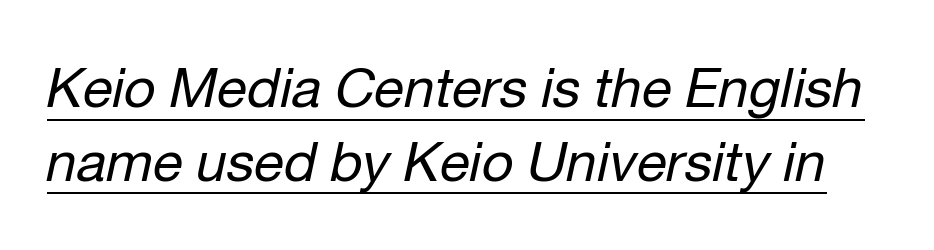
The image shows 55 px regular-weight type, italic (leaning right); set normal line spacing (1.34x), normal letter spacing, underlined; low stroke contrast and a medium x-height.
